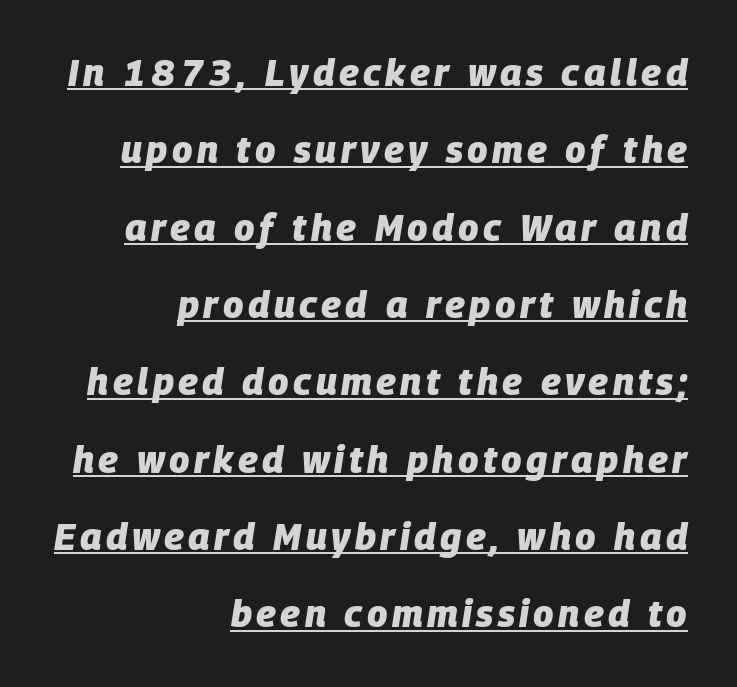
Q: Is the text bold? A: Yes.
Q: Is the text italic (slanted)? A: Yes, it leans right by about 9 degrees.
Q: Is the text underlined? A: Yes.
Q: How is the paragraph aligned? A: Right-aligned.
Q: Is the spacing between lines tight, normal or loose? A: Loose.
Q: Width (condensed, normal, or wide)? A: Normal.
Q: Stroke contrast? A: Low.
Q: x-height? A: Large.
Q: Monospaced? A: No.
